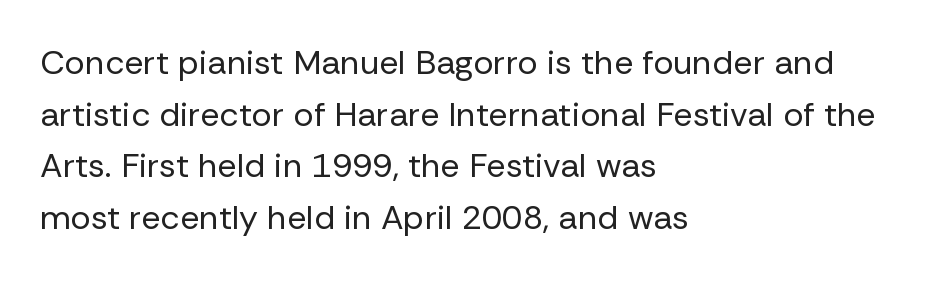
The typesetting does not lean heavy: it is not bold. Teacher's note: observe the even left margin — that is flush-left alignment. Posture: upright roman. Varying glyph widths throughout — classic text-font behaviour.
